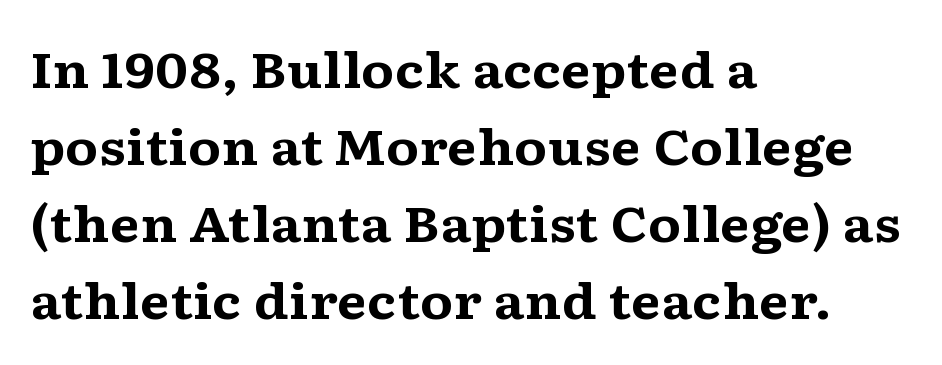
Q: Is the text bold? A: Yes.
Q: Is the text italic (slanted)? A: No, it is upright.
Q: Is the typeface a serif or a sans-serif typeface? A: Serif.
Q: Is the text underlined? A: No.
Q: How is the paragraph aligned? A: Left-aligned.
Q: Is the spacing between letters normal or unusually wide? A: Normal.
Q: Is the spacing between lines tight, normal or loose? A: Normal.
Q: Width (condensed, normal, or wide)? A: Wide.
Q: Stroke contrast? A: Medium.
Q: x-height? A: Medium.
Q: Monospaced? A: No.
